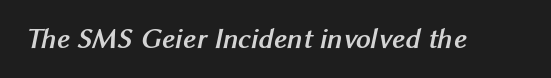
This rendering features lettering with no underline. This rendering leaves character spacing at its baseline value. Here the designer chose a conventional face with non-uniform glyph widths. Serifs: no, the terminals of the letterforms are clean. Every letter is thick-stroked: bold, no question.
